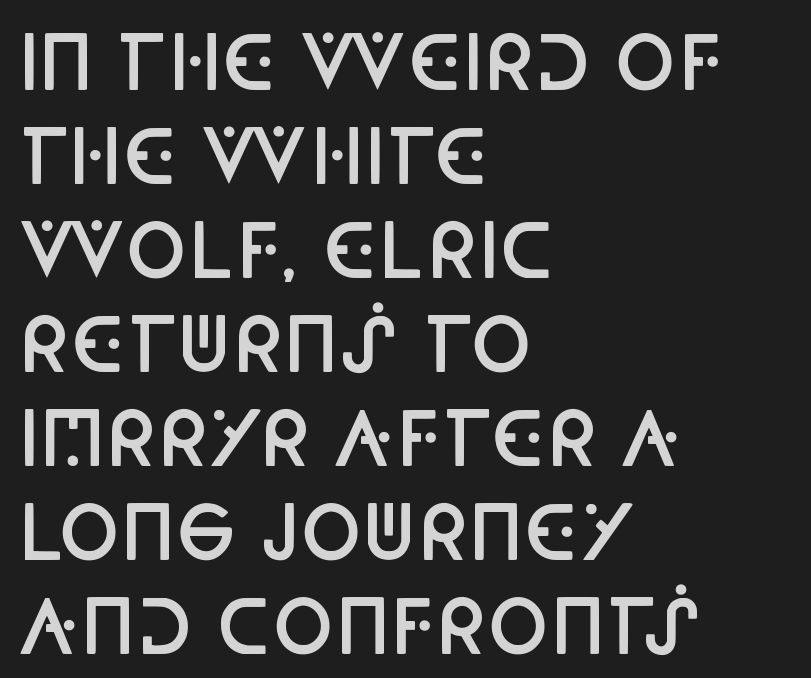
Strokes here are thickened, but only to semibold level. One-word summary of the alignment: left. Varying glyph widths throughout — classic text-font behaviour. The area under the type is left untouched.
